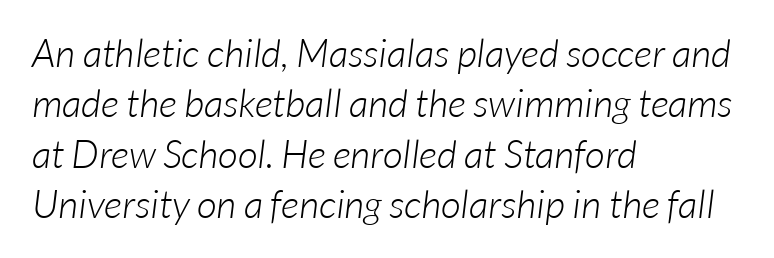
Q: Is the text bold? A: No.
Q: Is the typeface a serif or a sans-serif typeface? A: Sans-serif.
Q: Is the text underlined? A: No.
Q: How is the paragraph aligned? A: Left-aligned.
Q: Is the spacing between letters normal or unusually wide? A: Normal.
Q: Is the spacing between lines tight, normal or loose? A: Normal.
Q: Width (condensed, normal, or wide)? A: Normal.
Q: Stroke contrast? A: Low.
Q: x-height? A: Medium.
Q: Monospaced? A: No.
